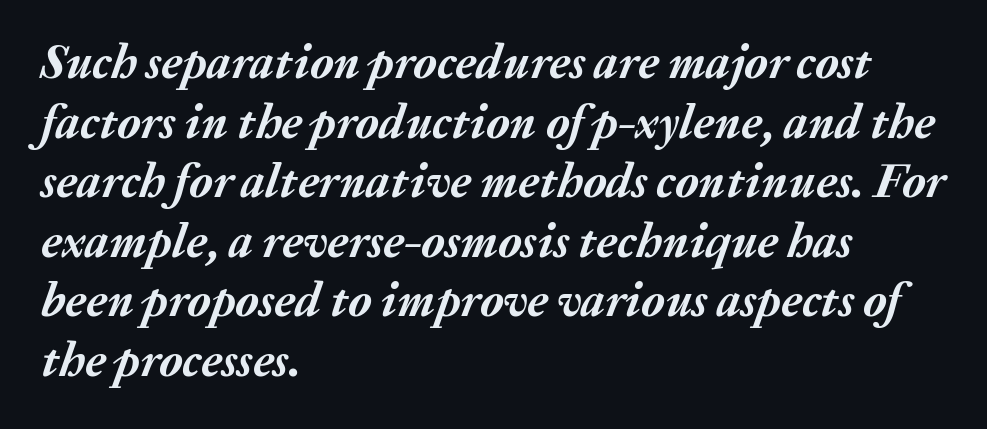
Q: Is the text bold? A: Yes.
Q: Is the text italic (slanted)? A: Yes, it leans right by about 20 degrees.
Q: Is the text underlined? A: No.
Q: How is the paragraph aligned? A: Left-aligned.
Q: Is the spacing between letters normal or unusually wide? A: Normal.
Q: Width (condensed, normal, or wide)? A: Normal.
Q: Stroke contrast? A: Medium.
Q: x-height? A: Medium.
Q: Monospaced? A: No.
